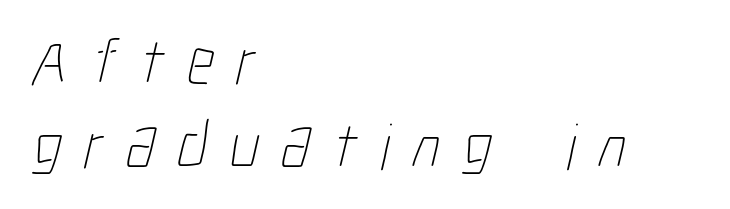
The image shows 66 px thin, condensed type; set left-aligned, normal line spacing (1.27x), unusually wide letter spacing (+0.34 em), not underlined; low stroke contrast and a medium x-height.
